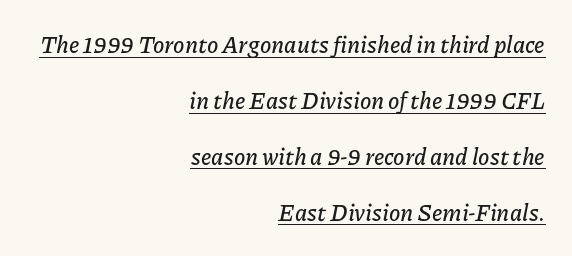
The passage shown leans; its letterforms are oblique. Leftover space on each line is placed entirely before the opening word. Underlined type. The type is set solid horizontally, with unmodified tracking.
